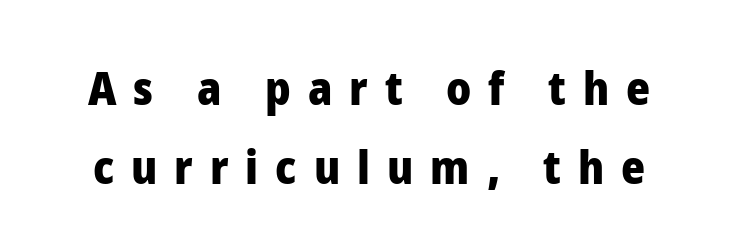
Q: Is the text bold? A: Yes.
Q: Is the text italic (slanted)? A: No, it is upright.
Q: Is the typeface a serif or a sans-serif typeface? A: Sans-serif.
Q: Is the text underlined? A: No.
Q: Is the spacing between letters normal or unusually wide? A: Unusually wide.
Q: Width (condensed, normal, or wide)? A: Normal.
Q: Stroke contrast? A: Low.
Q: x-height? A: Medium.
Q: Monospaced? A: No.
